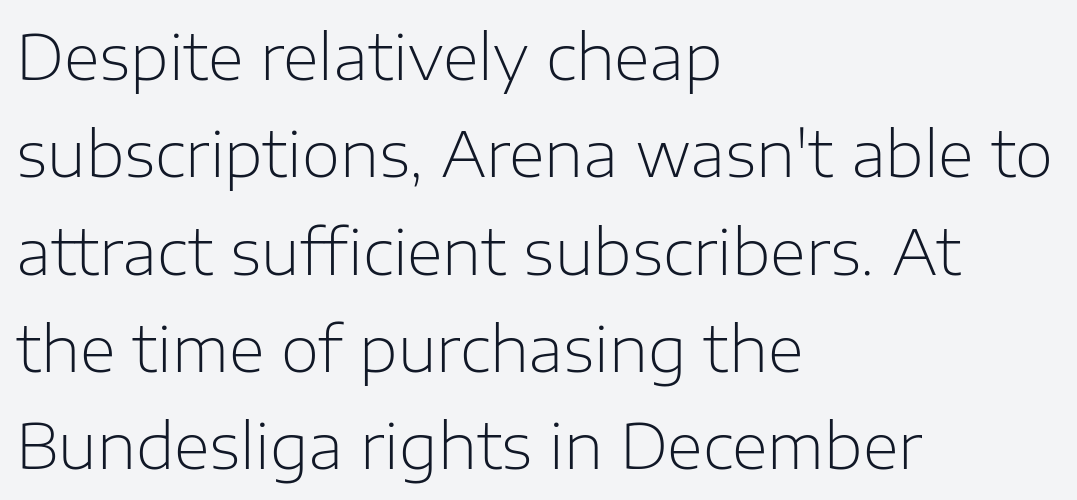
Note the varied advance widths — an 'i' is clearly narrower than an 'm'. Horizontally, the lines are justified to the leading edge only. No feet cap the strokes, marking this as sans-serif type. Heft: none added — not bold.
